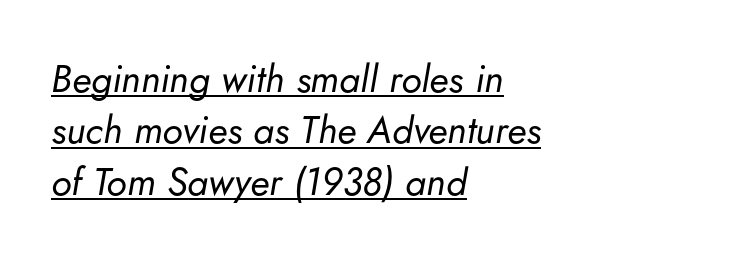
{"italic": "yes", "lean": "right", "slant_degrees": 5, "bold": "no", "weight": "regular", "width": "normal", "stroke_contrast": "low", "x_height": "small", "monospaced": "no", "underline": "yes", "align": "left", "line_spacing": "normal", "line_spacing_ratio": 1.35, "letter_spacing": "normal", "letter_spacing_em": 0.0, "glyph_px": 38}
